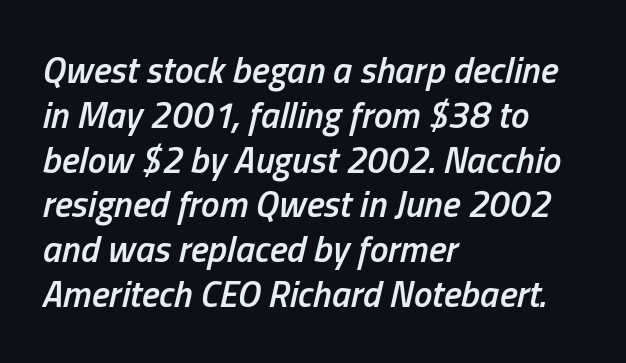
Q: Is the text bold? A: Semi-bold.
Q: Is the text italic (slanted)? A: Yes, it leans right by about 13 degrees.
Q: Is the text underlined? A: No.
Q: How is the paragraph aligned? A: Left-aligned.
Q: Is the spacing between letters normal or unusually wide? A: Normal.
Q: Width (condensed, normal, or wide)? A: Condensed.
Q: Stroke contrast? A: Low.
Q: x-height? A: Medium.
Q: Monospaced? A: No.
